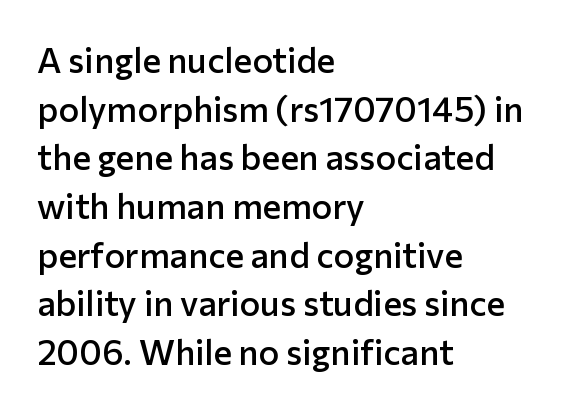
Is the letter spacing exaggerated? No — it looks like the ordinary default. These lines are composed in type without serifs. The typesetting leans somewhat heavy: a semibold. A typesetter would call this proportional, since set widths differ per character. The paragraph shown leans on its left margin.
